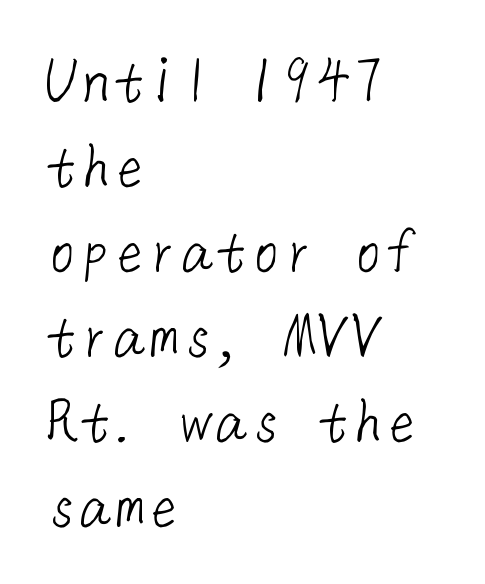
Q: Is the text bold? A: No.
Q: Is the typeface a serif or a sans-serif typeface? A: Sans-serif.
Q: Is the text underlined? A: No.
Q: How is the paragraph aligned? A: Left-aligned.
Q: Is the spacing between letters normal or unusually wide? A: Normal.
Q: Is the spacing between lines tight, normal or loose? A: Normal.
Q: Width (condensed, normal, or wide)? A: Normal.
Q: Stroke contrast? A: Low.
Q: x-height? A: Medium.
